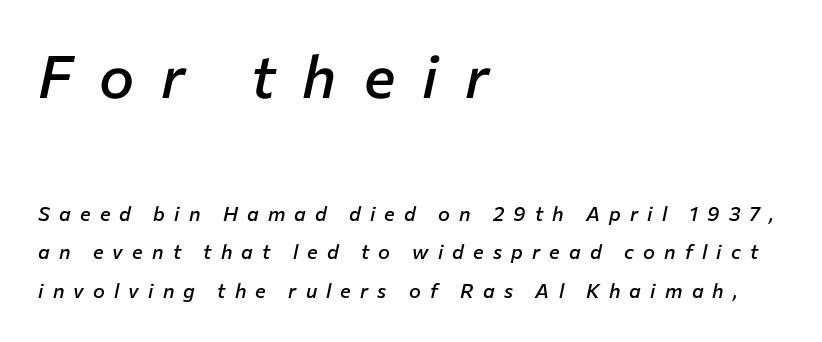
The letters in the upper block stand taller than those in the block below. If you drew a ruler down the left edge, every line would touch it. Its strokes are somewhat broadened, the hallmark of semibold type. The text carries the slant typical of an italic or oblique font. Is this a fixed-width face? No — the glyphs have proportional, varying widths.
